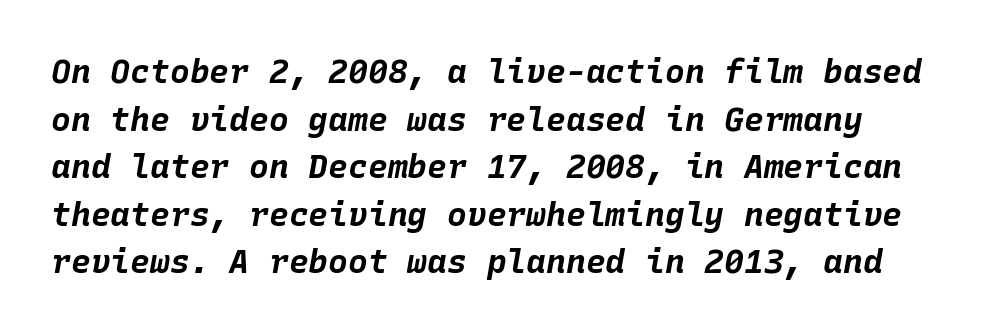
Q: Is the text bold? A: Yes.
Q: Is the text italic (slanted)? A: Yes, it leans right by about 10 degrees.
Q: Is the text underlined? A: No.
Q: Is the spacing between letters normal or unusually wide? A: Normal.
Q: Is the spacing between lines tight, normal or loose? A: Normal.
Q: Width (condensed, normal, or wide)? A: Normal.
Q: Stroke contrast? A: Low.
Q: x-height? A: Large.
Q: Monospaced? A: Yes.
